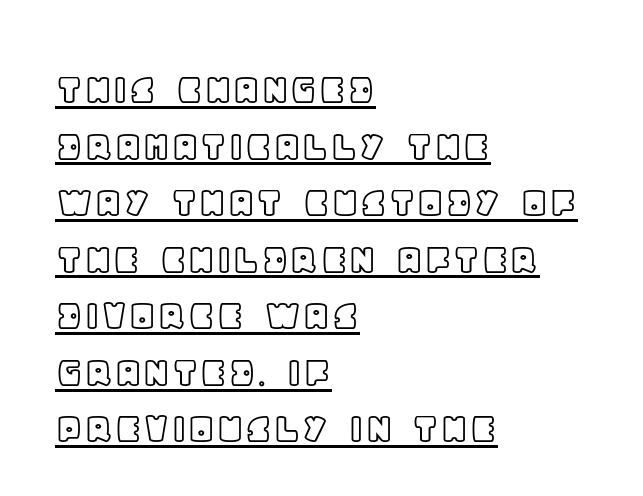
Looks like regular typesetting: each glyph gets only the width it needs. The lines are quadded left. Italic? Not at all — the glyphs are vertical. The tracking reads as untouched default to a designer's eye.
